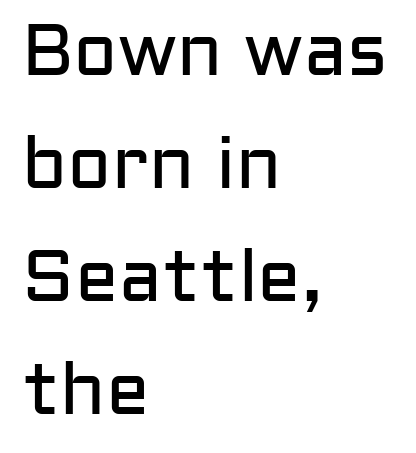
{"serif": "no", "italic": "no", "bold": "no", "weight": "regular", "width": "normal", "stroke_contrast": "low", "x_height": "medium", "monospaced": "no", "underline": "no", "align": "left", "line_spacing": "normal", "line_spacing_ratio": 1.55, "letter_spacing": "normal", "letter_spacing_em": 0.0, "glyph_px": 73}
